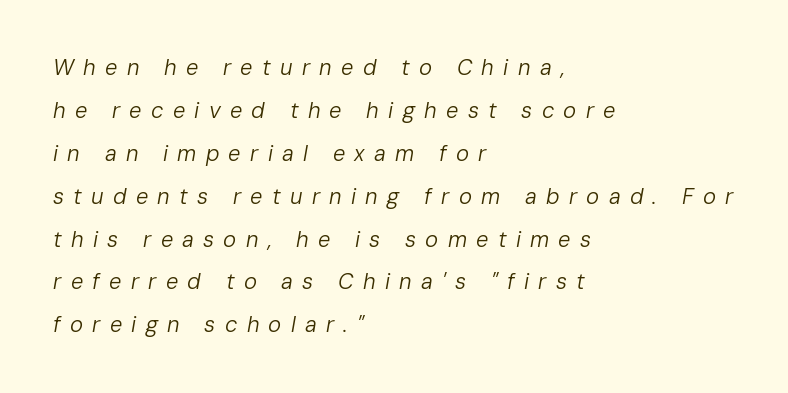
Q: Is the text bold? A: No.
Q: Is the text italic (slanted)? A: Yes, it leans right by about 10 degrees.
Q: Is the text underlined? A: No.
Q: How is the paragraph aligned? A: Left-aligned.
Q: Is the spacing between letters normal or unusually wide? A: Unusually wide.
Q: Is the spacing between lines tight, normal or loose? A: Loose.
